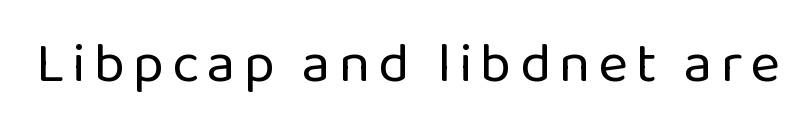
{"serif": "no", "italic": "no", "bold": "no", "weight": "regular", "width": "normal", "stroke_contrast": "low", "x_height": "medium", "monospaced": "no", "underline": "no", "glyph_px": 57}
